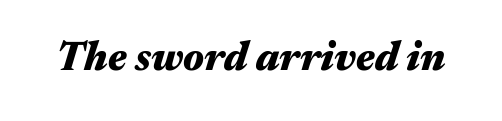
Between one letter and the next there's only the usual sliver of space. The glyphs have the mass of a bold cut. Spacing verdict: proportional, widths tailored to each character. The space directly below the letters is spotless. Compared with ordinary roman type, these characters are visibly tilted.
